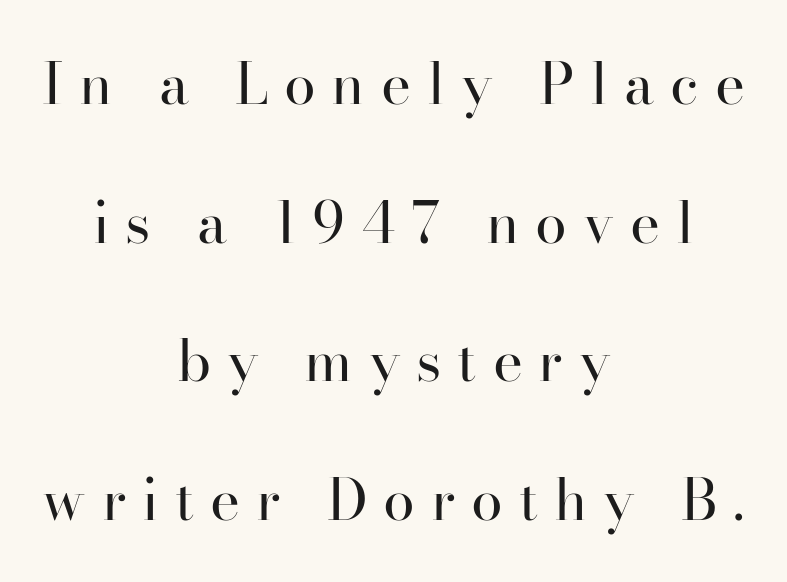
Q: Is the text bold? A: No.
Q: Is the text italic (slanted)? A: No, it is upright.
Q: Is the typeface a serif or a sans-serif typeface? A: Serif.
Q: Is the text underlined? A: No.
Q: How is the paragraph aligned? A: Centered.
Q: Is the spacing between letters normal or unusually wide? A: Unusually wide.
Q: Is the spacing between lines tight, normal or loose? A: Loose.
Q: Width (condensed, normal, or wide)? A: Normal.
Q: Stroke contrast? A: High.
Q: x-height? A: Small.
Q: Monospaced? A: No.
